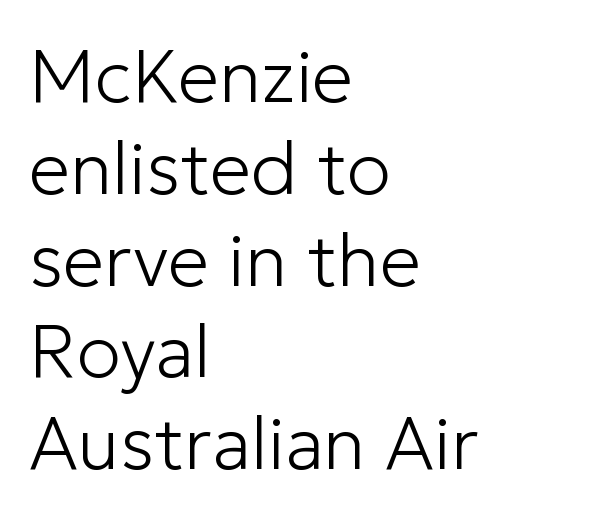
{"serif": "no", "italic": "no", "bold": "no", "weight": "light", "width": "normal", "stroke_contrast": "low", "x_height": "medium", "monospaced": "no", "underline": "no", "align": "left", "line_spacing_ratio": 1.24, "letter_spacing": "normal", "letter_spacing_em": 0.0, "glyph_px": 74}
